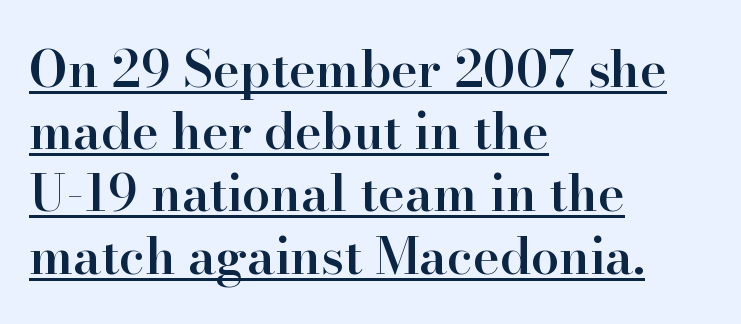
{"serif": "yes", "italic": "no", "bold": "semi", "weight": "semibold", "width": "normal", "stroke_contrast": "high", "x_height": "small", "monospaced": "no", "underline": "yes", "align": "left", "line_spacing_ratio": 1.22, "letter_spacing": "normal", "letter_spacing_em": 0.0, "glyph_px": 51}
